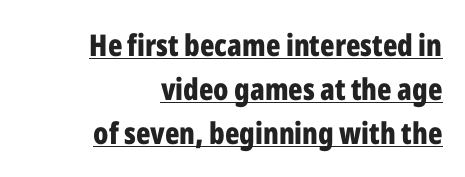
Q: Is the text bold? A: Yes.
Q: Is the text italic (slanted)? A: No, it is upright.
Q: Is the typeface a serif or a sans-serif typeface? A: Sans-serif.
Q: Is the text underlined? A: Yes.
Q: How is the paragraph aligned? A: Right-aligned.
Q: Is the spacing between letters normal or unusually wide? A: Normal.
Q: Is the spacing between lines tight, normal or loose? A: Normal.
Q: Width (condensed, normal, or wide)? A: Condensed.
Q: Stroke contrast? A: Low.
Q: x-height? A: Medium.
Q: Monospaced? A: No.
